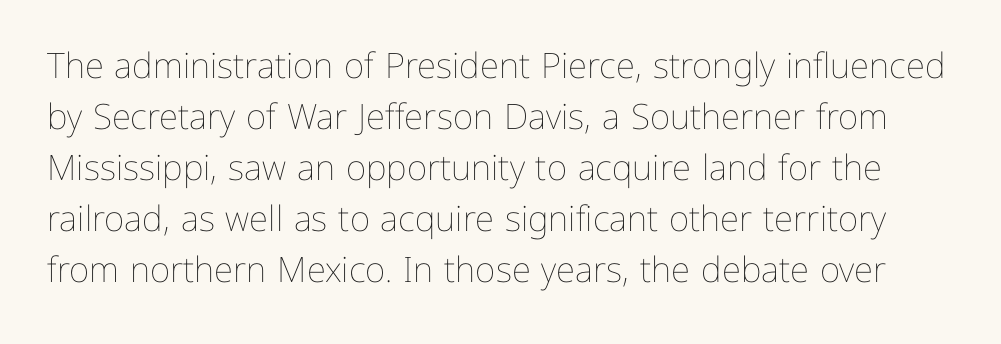
Underline: absent. The letterforms sit shoulder to shoulder at normal distance. Spacing verdict: proportional, widths tailored to each character. Letters have the restrained weight of plain body copy at most.
